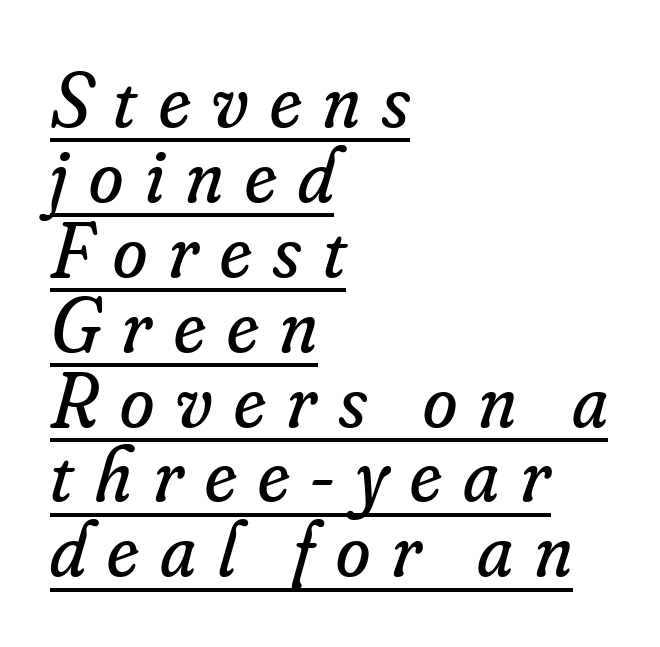
Weight: not bold — regular or lighter. A typesetter would call this proportional, since set widths differ per character. Each new line begins almost immediately beneath the previous one. Posture: slanted.
